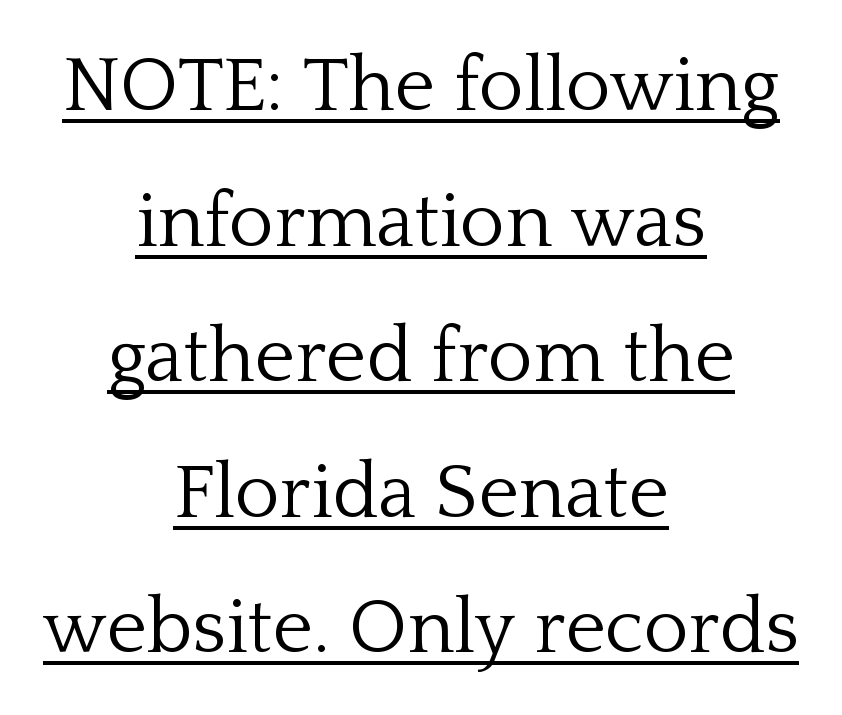
{"serif": "yes", "italic": "no", "bold": "no", "weight": "light", "width": "normal", "stroke_contrast": "low", "x_height": "medium", "monospaced": "no", "underline": "yes", "align": "center", "line_spacing_ratio": 1.76, "letter_spacing": "normal", "letter_spacing_em": 0.0, "glyph_px": 77}
